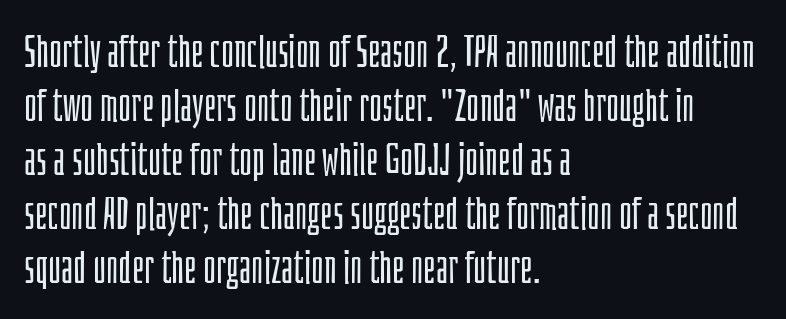
Q: Is the text bold? A: No.
Q: Is the text italic (slanted)? A: No, it is upright.
Q: Is the typeface a serif or a sans-serif typeface? A: Sans-serif.
Q: Is the text underlined? A: No.
Q: How is the paragraph aligned? A: Left-aligned.
Q: Is the spacing between letters normal or unusually wide? A: Normal.
Q: Width (condensed, normal, or wide)? A: Condensed.
Q: Stroke contrast? A: Low.
Q: x-height? A: Large.
Q: Monospaced? A: No.
